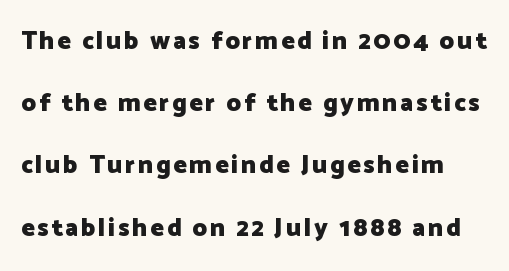
Q: Is the text bold? A: Yes.
Q: Is the text italic (slanted)? A: No, it is upright.
Q: Is the text underlined? A: No.
Q: Is the spacing between lines tight, normal or loose? A: Loose.
